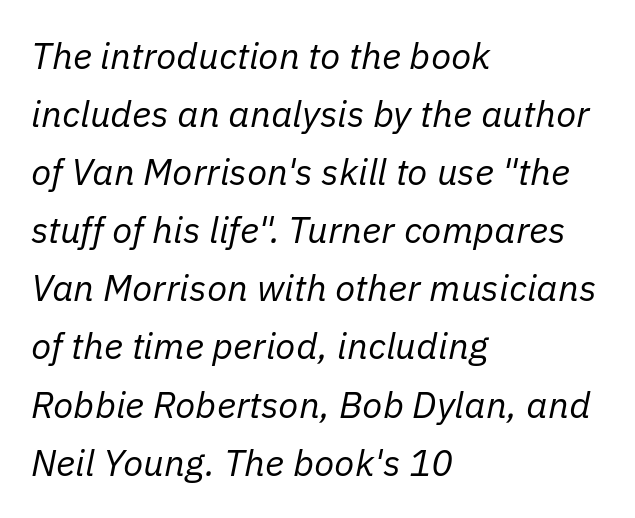
{"italic": "yes", "lean": "right", "slant_degrees": 11, "bold": "no", "weight": "regular", "width": "normal", "stroke_contrast": "low", "x_height": "medium", "monospaced": "no", "underline": "no", "align": "left", "line_spacing": "normal", "line_spacing_ratio": 1.57, "letter_spacing": "normal", "letter_spacing_em": 0.0, "glyph_px": 37}
